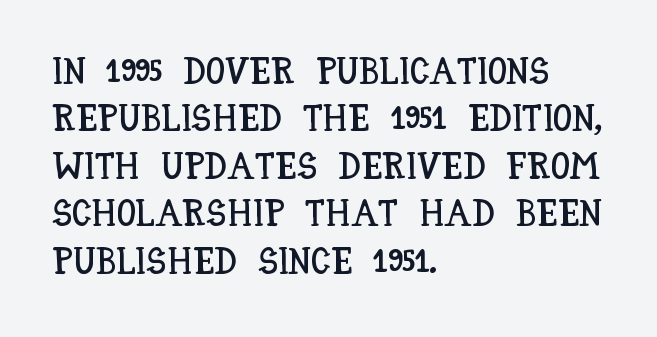
Quick note: interline space is typical. The space directly below the letters is spotless. The font's upright variant was chosen for this text. The passage shown is typed in a proportional face where columns would drift. Default kerning and tracking; the words read as compact shapes. Visually the block forms a straight wall on the left and a jagged coastline on the right.
